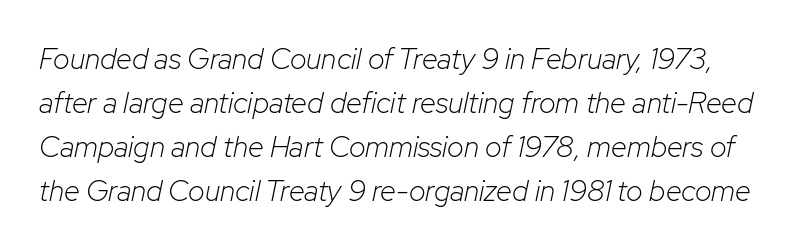
The image shows 29 px light type, italic (leaning right); set normal line spacing (1.52x), normal letter spacing, not underlined; low stroke contrast and a medium x-height.
